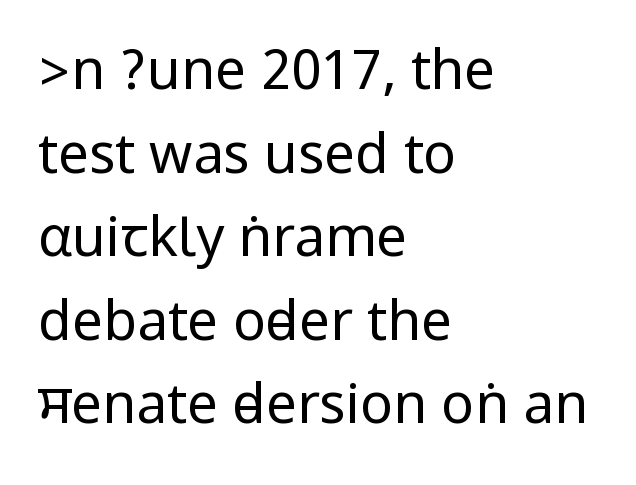
{"serif": "no", "italic": "no", "bold": "no", "weight": "regular", "width": "condensed", "stroke_contrast": "low", "underline": "no", "align": "left", "line_spacing": "normal", "line_spacing_ratio": 1.52, "letter_spacing": "normal", "letter_spacing_em": 0.0, "glyph_px": 55}
